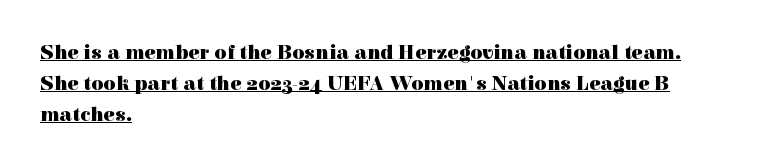
Which margin do the lines hug? The left one — the right edge is uneven. Honestly, the letter spacing is just normal — you wouldn't notice it. The characters look thick and weighty, a clear bold. Somebody hit Ctrl+U on this one — the words are underlined. Rendered with straight, roman letterforms.
